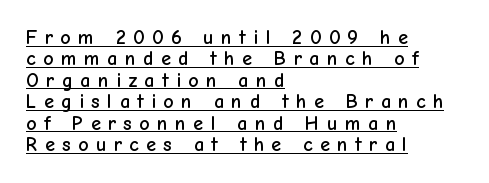
{"italic": "no", "underline": "yes", "align": "left", "line_spacing": "tight", "line_spacing_ratio": 1.07, "letter_spacing": "wide", "letter_spacing_em": 0.37, "glyph_px": 20}
